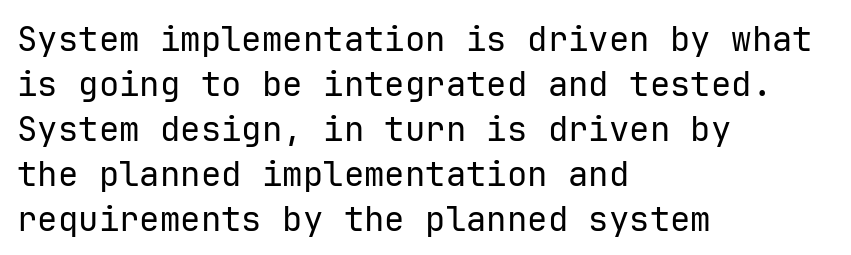
Q: Is the text bold? A: No.
Q: Is the text italic (slanted)? A: No, it is upright.
Q: Is the typeface a serif or a sans-serif typeface? A: Sans-serif.
Q: Is the text underlined? A: No.
Q: How is the paragraph aligned? A: Left-aligned.
Q: Is the spacing between letters normal or unusually wide? A: Normal.
Q: Is the spacing between lines tight, normal or loose? A: Normal.
Q: Width (condensed, normal, or wide)? A: Normal.
Q: Stroke contrast? A: Low.
Q: x-height? A: Medium.
Q: Monospaced? A: Yes.
